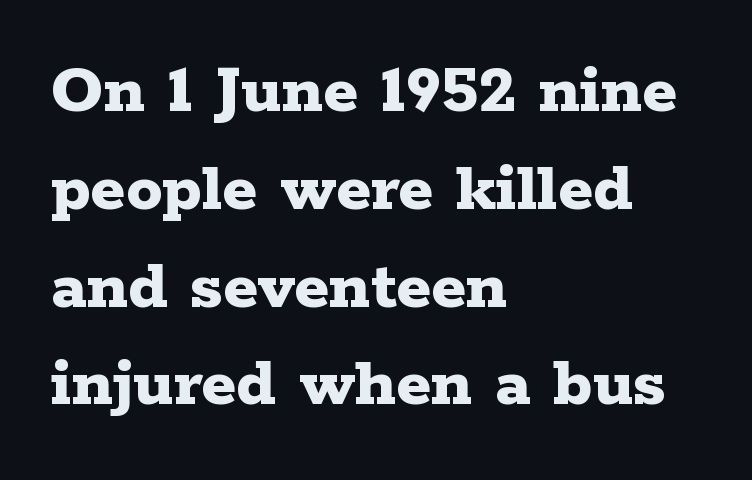
The image shows 73 px bold, wide serif type, upright; set left-aligned, normal line spacing (1.34x), normal letter spacing, not underlined; low stroke contrast and a medium x-height.
